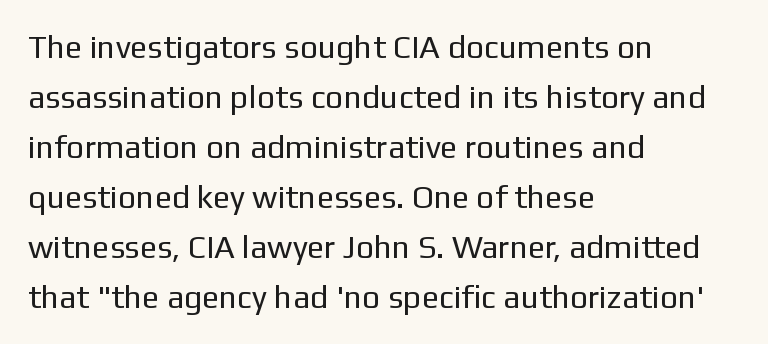
Spacing verdict: proportional, widths tailored to each character. Posture: upright roman. Each word holds together tightly as a unit, with standard inter-letter gaps. Decoration check: the copy has no underline. The typesetting does not lean heavy: it is not bold. The text was rendered using a sans face with plain stroke endings.
